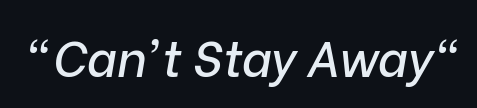
Here the designer chose a conventional face with non-uniform glyph widths. Standard letterfit; no display-style spreading of the glyphs. Each row of text sits above clean, open space. It's the slanting kind of type.
